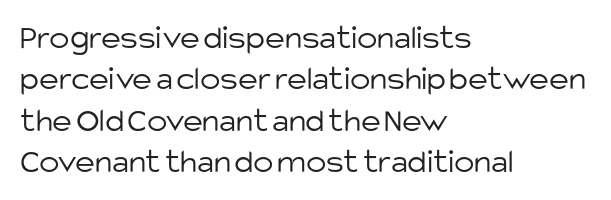
The image shows 34 px light sans-serif type, upright; set left-aligned, line spacing 1.22x, normal letter spacing, not underlined; low stroke contrast and a large x-height.
